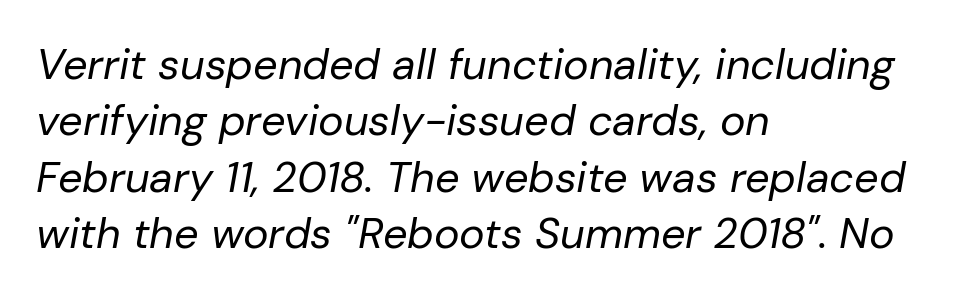
The typography opts for an oblique posture over an upright one. The text block is weighted toward the left margin, trailing off unevenly rightward. This sample keeps an unexceptional amount of space between lines. The passage shown is not underscored anywhere. Glyph-to-glyph distance matches everyday printed text. Is the type heavy? It reads as light-to-regular instead.
